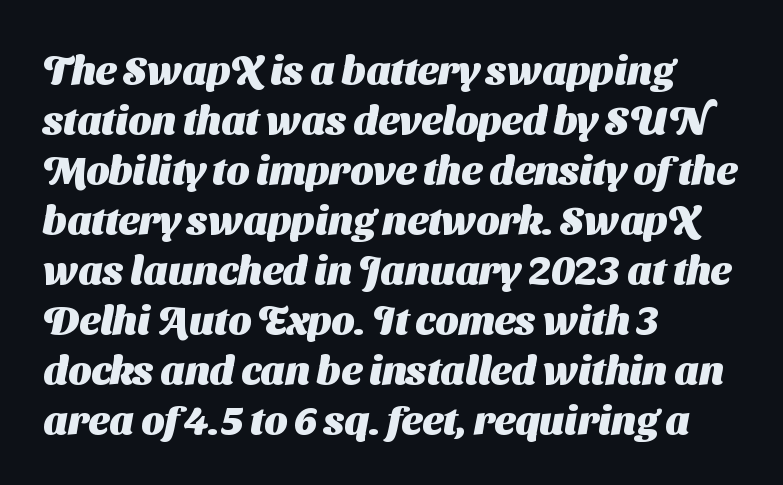
The image shows 40 px heavy sans-serif type; set left-aligned, normal line spacing (1.25x), normal letter spacing, not underlined; medium stroke contrast and a medium x-height.
